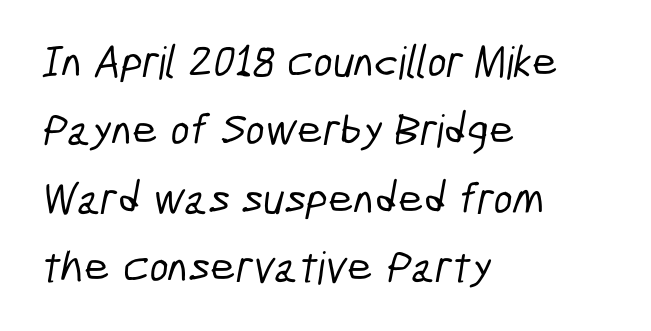
Q: Is the typeface a serif or a sans-serif typeface? A: Sans-serif.
Q: Is the text underlined? A: No.
Q: How is the paragraph aligned? A: Left-aligned.
Q: Is the spacing between letters normal or unusually wide? A: Normal.
Q: Is the spacing between lines tight, normal or loose? A: Normal.
Q: Width (condensed, normal, or wide)? A: Condensed.
Q: Stroke contrast? A: Low.
Q: x-height? A: Medium.
Q: Monospaced? A: No.
